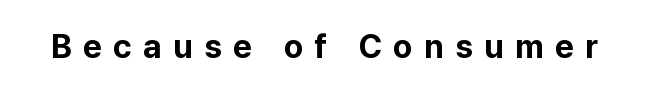
The image shows 33 px bold sans-serif type, upright; set unusually wide letter spacing (+0.34 em), not underlined; low stroke contrast and a medium x-height.
